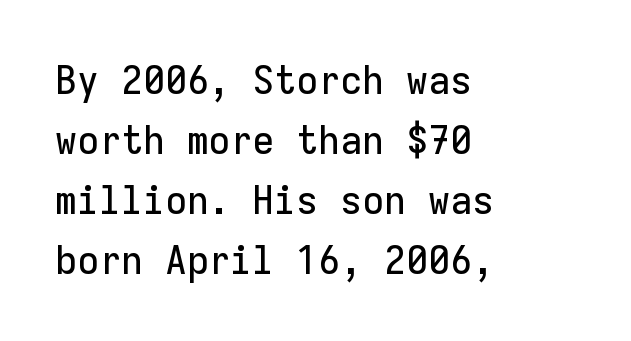
The image shows 40 px sans-serif type, upright, monospaced; set left-aligned, normal line spacing (1.5x), normal letter spacing, not underlined; low stroke contrast and a medium x-height.
